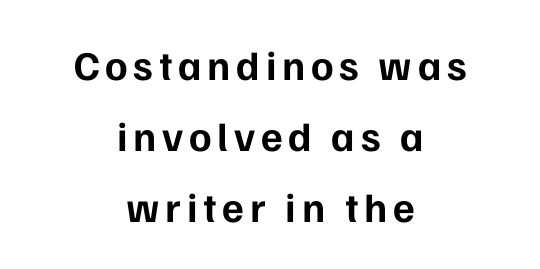
The image shows 41 px bold sans-serif type, upright; set centered, line spacing 1.73x, not underlined; low stroke contrast and a medium x-height.
